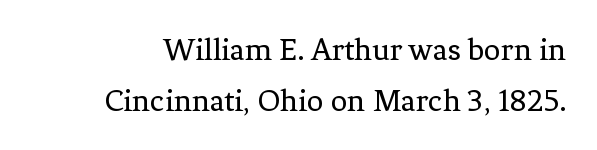
Q: Is the text bold? A: No.
Q: Is the text italic (slanted)? A: No, it is upright.
Q: Is the typeface a serif or a sans-serif typeface? A: Serif.
Q: Is the text underlined? A: No.
Q: Is the spacing between letters normal or unusually wide? A: Normal.
Q: Is the spacing between lines tight, normal or loose? A: Normal.
Q: Width (condensed, normal, or wide)? A: Normal.
Q: Stroke contrast? A: Low.
Q: x-height? A: Medium.
Q: Monospaced? A: No.
